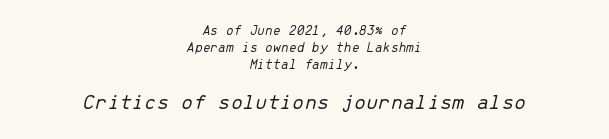
Q: Is the text bold? A: No.
Q: Is the text italic (slanted)? A: Yes, it leans right by about 13 degrees.
Q: Is the text underlined? A: No.
Q: How is the paragraph aligned? A: Centered.
Q: Is the spacing between letters normal or unusually wide? A: Normal.
Q: Which block of text is set in a larger size, the first (top) or the second (bottom)? A: The second (bottom) one.
